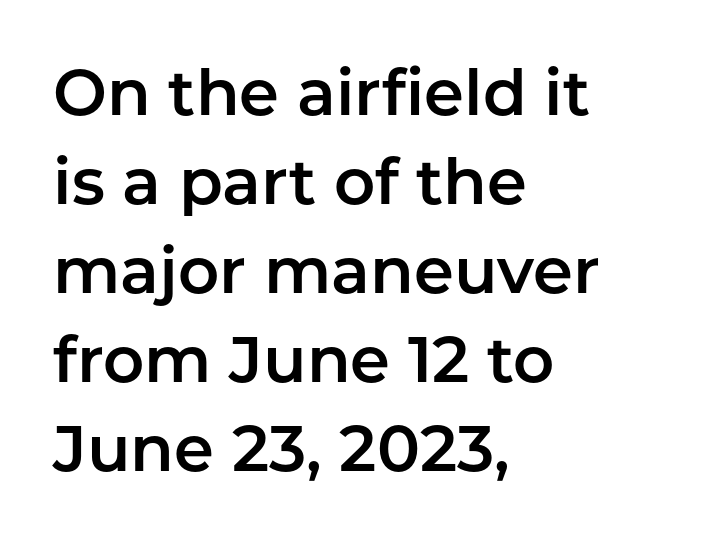
The image shows 64 px sans-serif type, upright; set left-aligned, normal line spacing (1.39x), normal letter spacing, not underlined; low stroke contrast and a medium x-height.
